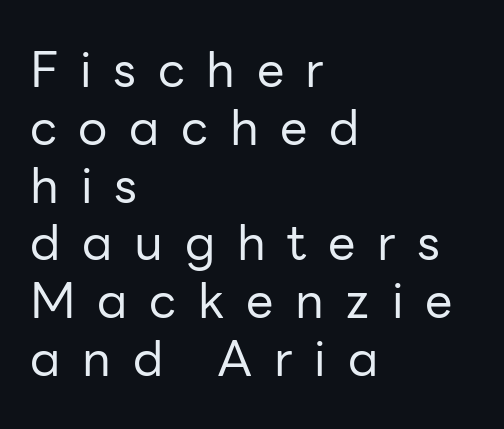
The image shows 49 px regular-weight sans-serif type, upright; set left-aligned, line spacing 1.18x, unusually wide letter spacing (+0.44 em), not underlined; low stroke contrast and a medium x-height.
